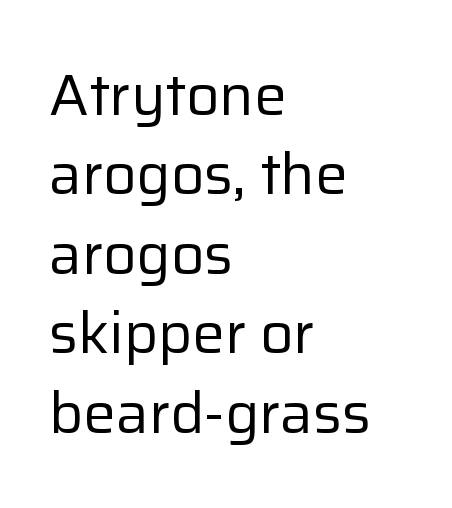
{"serif": "no", "italic": "no", "bold": "no", "weight": "regular", "width": "normal", "stroke_contrast": "low", "x_height": "medium", "monospaced": "no", "underline": "no", "align": "left", "line_spacing": "normal", "line_spacing_ratio": 1.37, "letter_spacing": "normal", "letter_spacing_em": 0.0, "glyph_px": 58}
